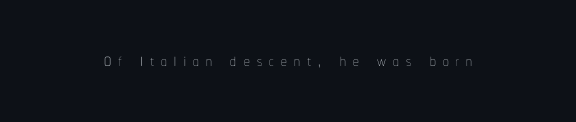
Q: Is the text bold? A: No.
Q: Is the text italic (slanted)? A: No, it is upright.
Q: Is the text underlined? A: No.
Q: How is the paragraph aligned? A: Centered.
Q: Is the spacing between letters normal or unusually wide? A: Unusually wide.
